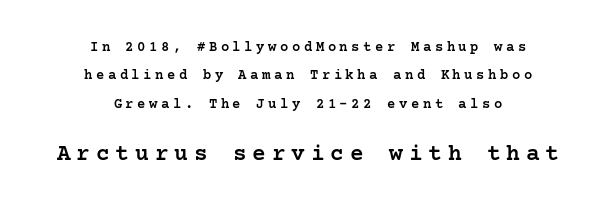
The image shows 23 px text type, upright; set centered, loose line spacing (2.02x), unusually wide letter spacing (+0.25 em), not underlined; the second (bottom) block is 1.64x larger.
